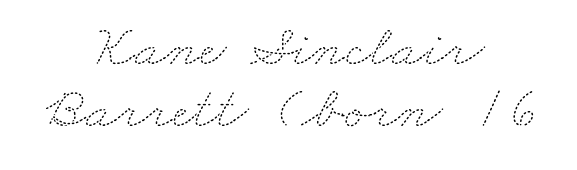
Letter spacing: default. The rag falls on both sides of this text block equally. Here the designer chose a conventional face with non-uniform glyph widths. Check the space under the baseline: it is left empty. Bold? No — there's no thickening of the strokes.
